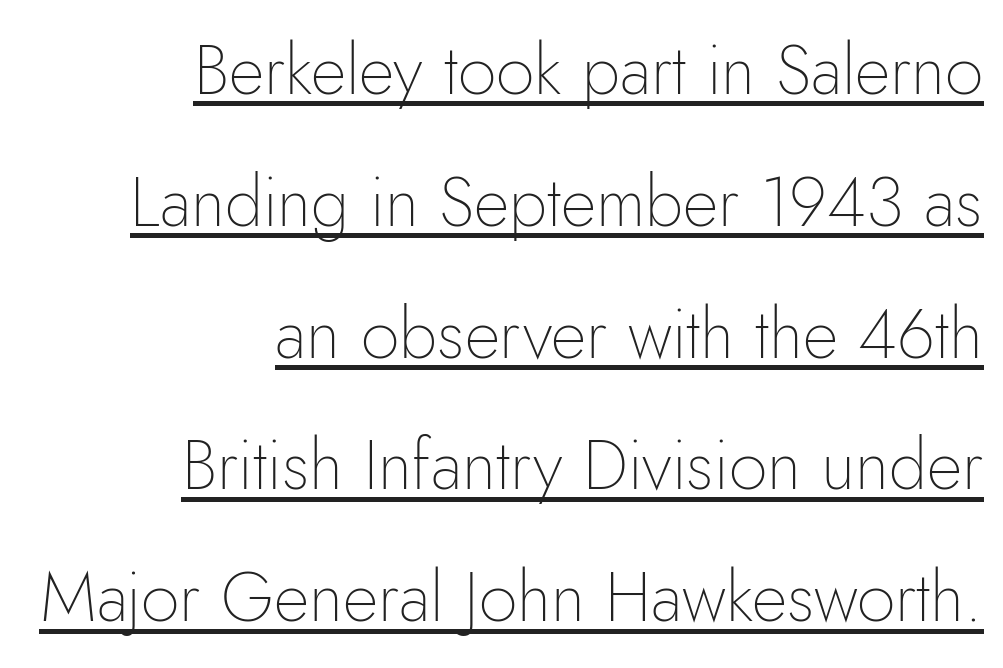
The image shows 69 px thin sans-serif type, upright; set right-aligned, loose line spacing (1.91x), normal letter spacing, underlined; low stroke contrast and a small x-height.
